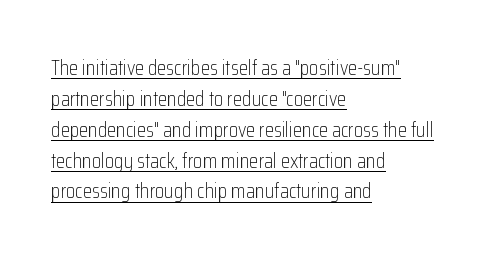
Q: Is the text bold? A: No.
Q: Is the text italic (slanted)? A: No, it is upright.
Q: Is the text underlined? A: Yes.
Q: How is the paragraph aligned? A: Left-aligned.
Q: Is the spacing between letters normal or unusually wide? A: Normal.
Q: Is the spacing between lines tight, normal or loose? A: Normal.
